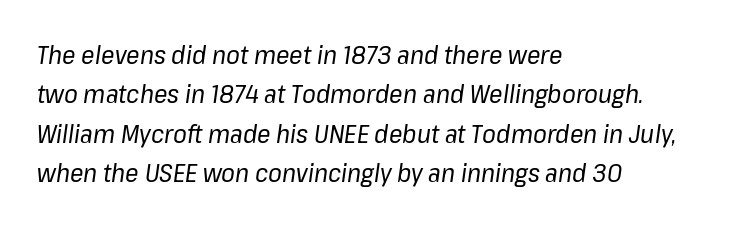
The image shows 25 px text type, italic (leaning right); set left-aligned, normal line spacing (1.58x), normal letter spacing, not underlined.
